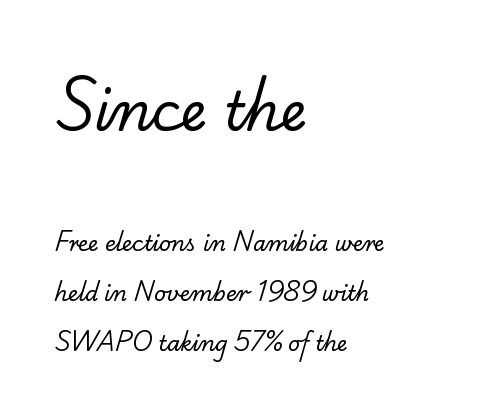
The image shows 53 px regular-weight type; set left-aligned, loose line spacing (2.36x), normal letter spacing, not underlined; the first (top) block is 2.52x larger; low stroke contrast and a small x-height.
